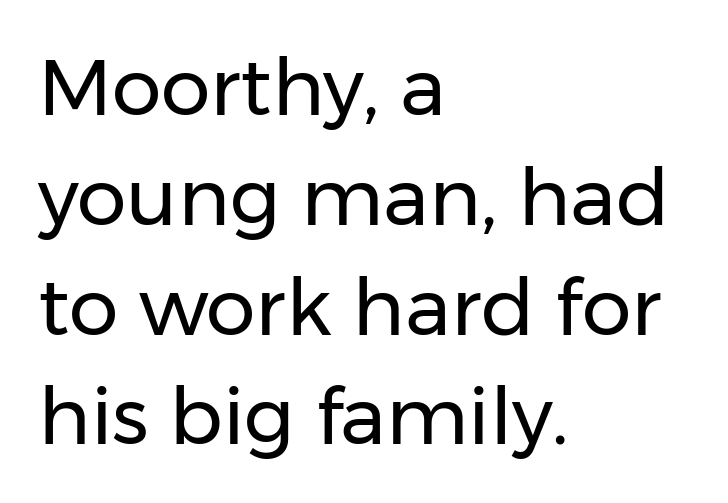
{"serif": "no", "italic": "no", "bold": "no", "weight": "regular", "width": "normal", "stroke_contrast": "low", "x_height": "medium", "monospaced": "no", "underline": "no", "align": "left", "line_spacing": "normal", "line_spacing_ratio": 1.39, "letter_spacing": "normal", "letter_spacing_em": 0.0, "glyph_px": 79}
